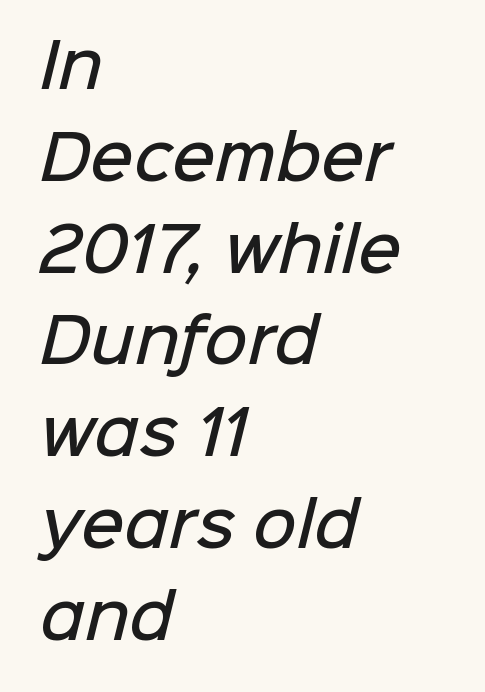
The words here are not underlined. Horizontal bands of white between lines are of average thickness. The rendering anchors every line to the left-hand side. The face used here is proportionally spaced, like ordinary book or web type. No feet cap the strokes, marking this as sans-serif type. This is moderately heavy type, rendered in semibold.
